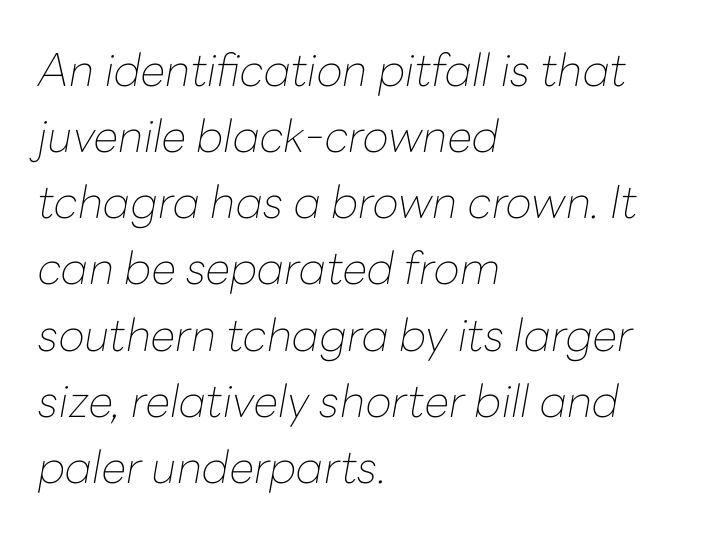
Quick note: underline off. The letterforms sit at book weight or below. Is the letter spacing exaggerated? No — it looks like the ordinary default. Posture: slanted. Interline gaps are of average width in this sample. The rendering anchors every line to the left-hand side.
